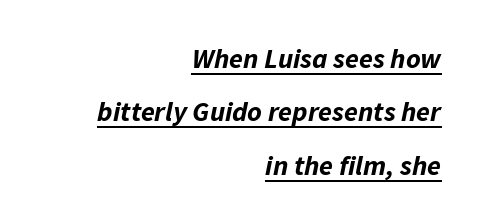
Q: Is the text bold? A: Yes.
Q: Is the text italic (slanted)? A: Yes, it leans right by about 11 degrees.
Q: Is the text underlined? A: Yes.
Q: How is the paragraph aligned? A: Right-aligned.
Q: Is the spacing between letters normal or unusually wide? A: Normal.
Q: Is the spacing between lines tight, normal or loose? A: Loose.
Q: Width (condensed, normal, or wide)? A: Normal.
Q: Stroke contrast? A: Low.
Q: x-height? A: Medium.
Q: Monospaced? A: No.
